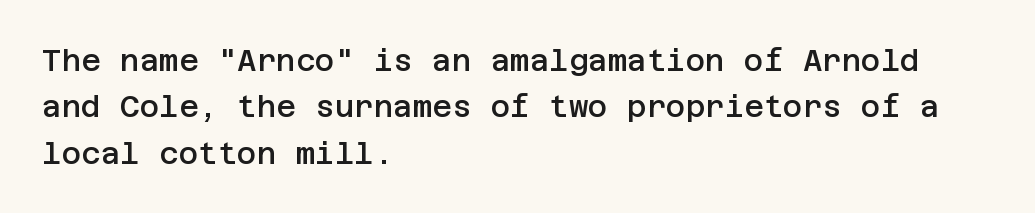
Strokes here are thickened, but only to semibold level. The leading is moderate, giving the passage an even texture. You can tell it's not italic because the verticals are truly vertical. Regarding serifs, this sample does without them.
